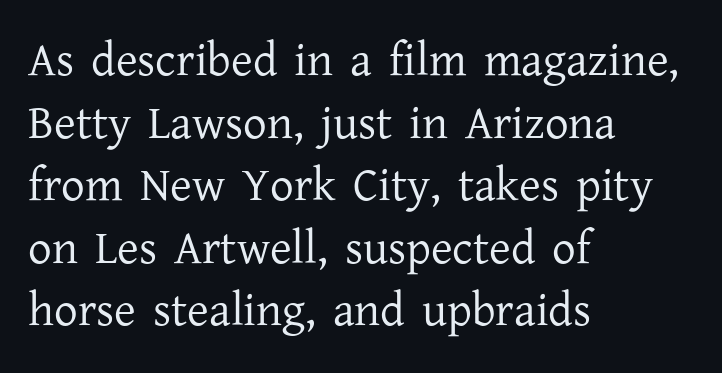
The image shows 47 px regular-weight serif type, upright; set left-aligned, normal line spacing (1.33x), normal letter spacing, not underlined; low stroke contrast and a medium x-height.
